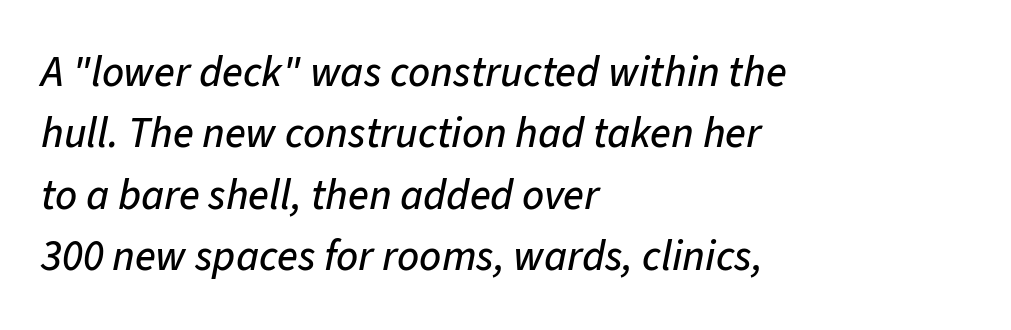
Q: Is the text italic (slanted)? A: Yes, it leans right by about 11 degrees.
Q: Is the text underlined? A: No.
Q: How is the paragraph aligned? A: Left-aligned.
Q: Is the spacing between letters normal or unusually wide? A: Normal.
Q: Is the spacing between lines tight, normal or loose? A: Normal.
Q: Width (condensed, normal, or wide)? A: Normal.
Q: Stroke contrast? A: Low.
Q: x-height? A: Medium.
Q: Monospaced? A: No.
